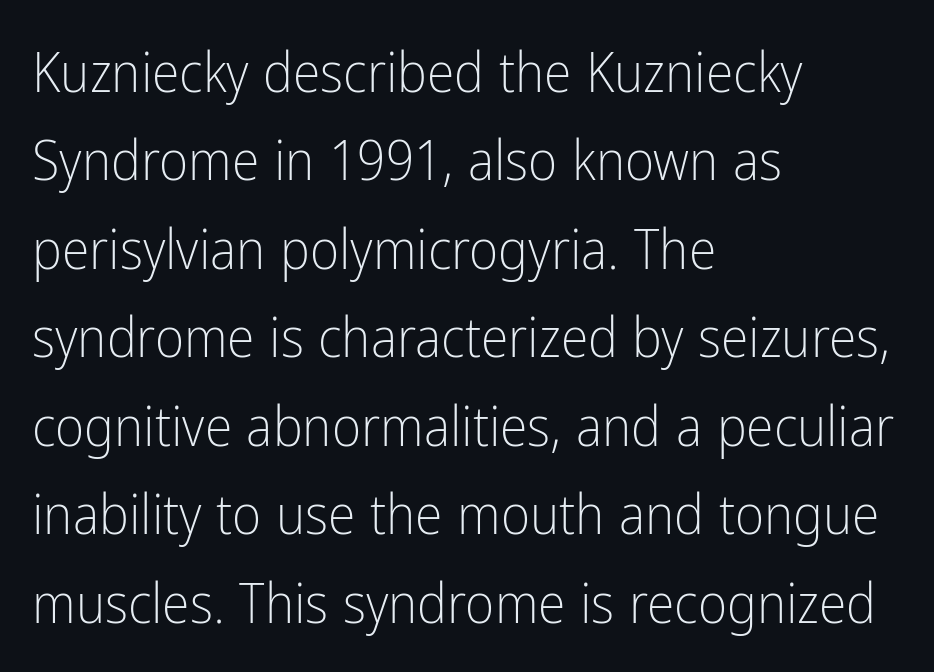
In terms of posture, this sample is upright. The face used here is a sans, in the tradition of grotesques and geometrics. Just letters on the line, the space beneath them empty. The designer left line spacing at the default. Spacing verdict: proportional, widths tailored to each character.
